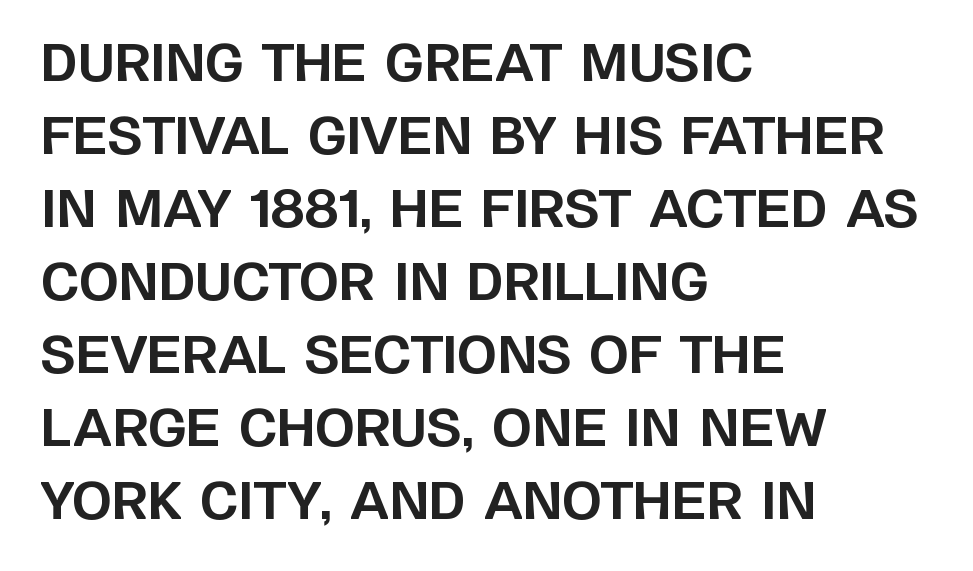
{"serif": "no", "italic": "no", "bold": "yes", "weight": "bold", "width": "normal", "stroke_contrast": "low", "x_height": "large", "monospaced": "no", "underline": "no", "align": "left", "line_spacing": "normal", "line_spacing_ratio": 1.43, "letter_spacing": "normal", "letter_spacing_em": 0.0, "glyph_px": 51}
